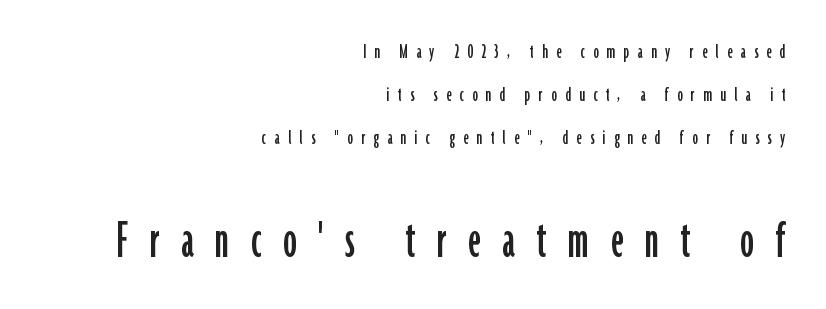
Q: Is the text italic (slanted)? A: No, it is upright.
Q: Is the typeface a serif or a sans-serif typeface? A: Sans-serif.
Q: Is the text underlined? A: No.
Q: How is the paragraph aligned? A: Right-aligned.
Q: Is the spacing between letters normal or unusually wide? A: Unusually wide.
Q: Is the spacing between lines tight, normal or loose? A: Loose.
Q: Which block of text is set in a larger size, the first (top) or the second (bottom)? A: The second (bottom) one.
Q: Width (condensed, normal, or wide)? A: Condensed.
Q: Stroke contrast? A: Low.
Q: x-height? A: Medium.
Q: Monospaced? A: No.
